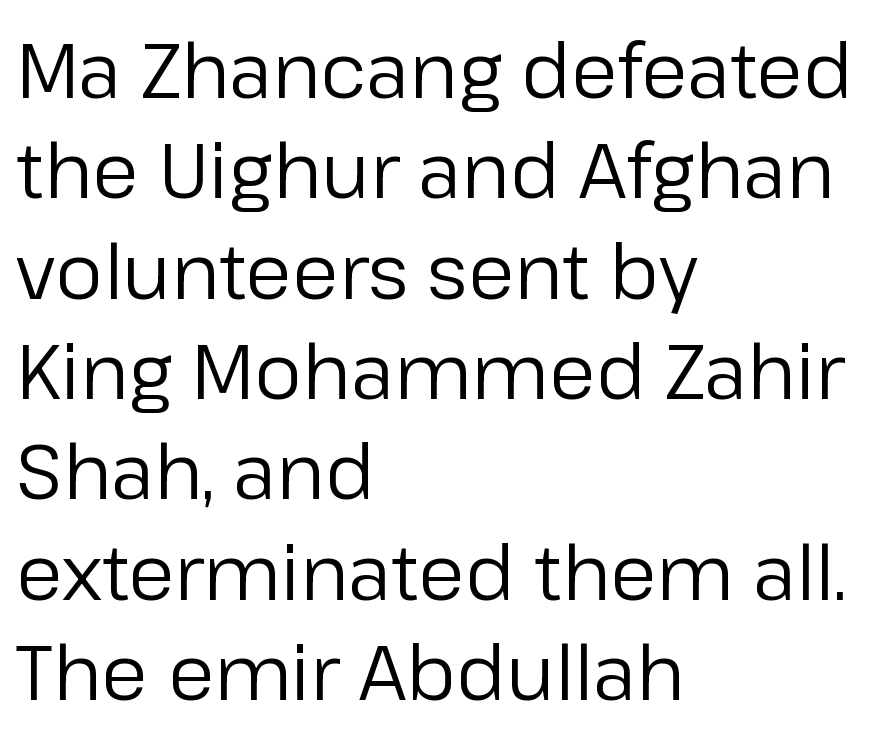
The image shows 76 px regular-weight sans-serif type, upright; set left-aligned, normal line spacing (1.32x), normal letter spacing, not underlined; low stroke contrast and a medium x-height.
